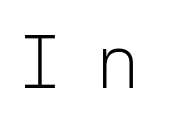
Q: Is the text bold? A: No.
Q: Is the text italic (slanted)? A: No, it is upright.
Q: Is the typeface a serif or a sans-serif typeface? A: Sans-serif.
Q: Is the text underlined? A: No.
Q: Is the spacing between letters normal or unusually wide? A: Unusually wide.
Q: Width (condensed, normal, or wide)? A: Normal.
Q: Stroke contrast? A: Low.
Q: x-height? A: Medium.
Q: Monospaced? A: Yes.
